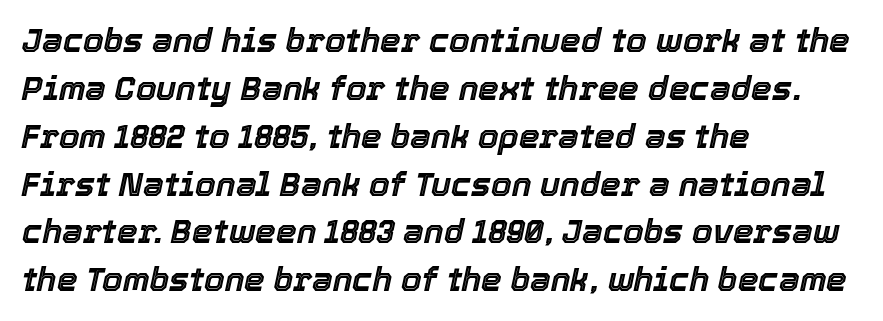
Q: Is the text italic (slanted)? A: Yes, it leans right by about 12 degrees.
Q: Is the text underlined? A: No.
Q: How is the paragraph aligned? A: Left-aligned.
Q: Is the spacing between letters normal or unusually wide? A: Normal.
Q: Is the spacing between lines tight, normal or loose? A: Normal.
Q: Width (condensed, normal, or wide)? A: Normal.
Q: x-height? A: Medium.
Q: Monospaced? A: No.
